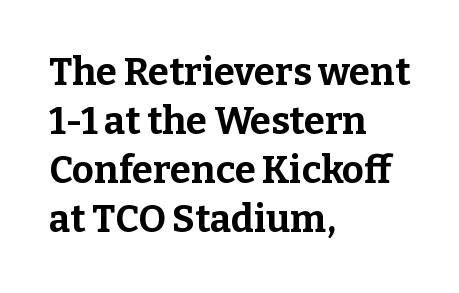
{"serif": "yes", "italic": "no", "bold": "yes", "weight": "bold", "width": "normal", "stroke_contrast": "low", "x_height": "medium", "monospaced": "no", "underline": "no", "align": "left", "line_spacing": "normal", "line_spacing_ratio": 1.29, "letter_spacing": "normal", "letter_spacing_em": 0.0, "glyph_px": 38}
